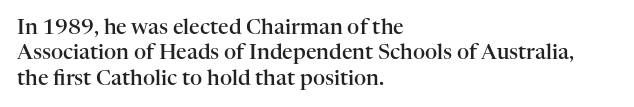
Characters follow at the spacing the type designer built in. Quick note: underline off. Line beginnings align vertically; line endings do not. Does the lettering tilt? It doesn't — this is upright. This is moderately heavy type, rendered in semibold.
